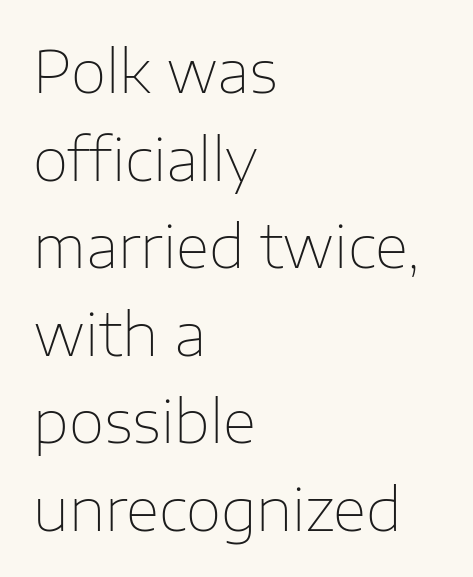
Unmarked baselines from the first word to the last. You could not count columns in this text — the font is proportionally spaced. The lettering stays uniformly vertical, giving the passage a roman look. Summary of weight: not heavy and not bold. Regular leading.
